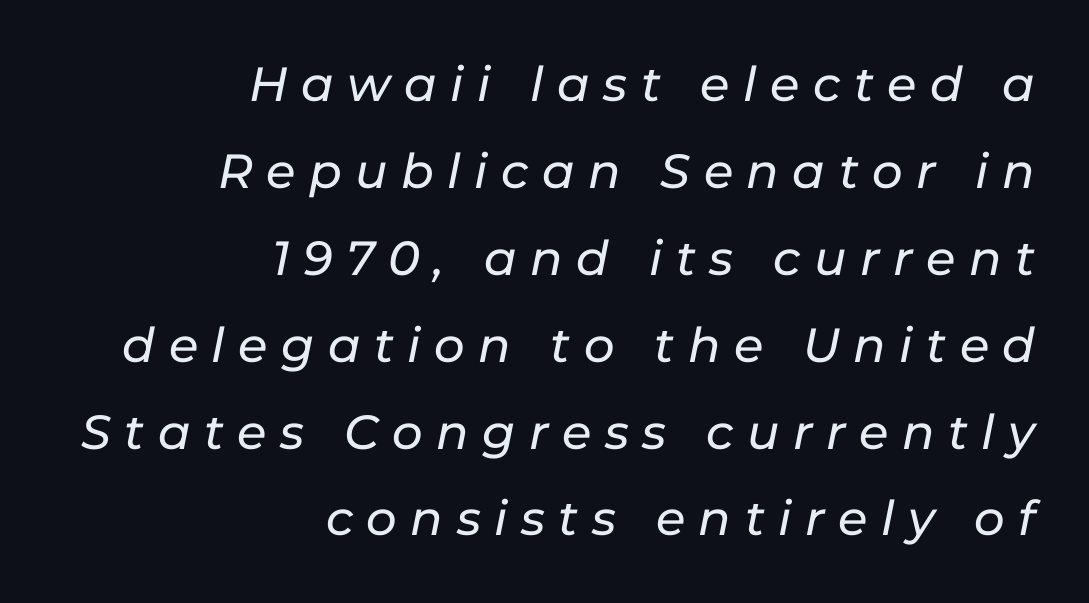
{"italic": "yes", "lean": "right", "slant_degrees": 11, "width": "normal", "stroke_contrast": "low", "x_height": "medium", "monospaced": "no", "underline": "no", "align": "right", "line_spacing_ratio": 1.81, "letter_spacing": "wide", "letter_spacing_em": 0.28, "glyph_px": 48}
